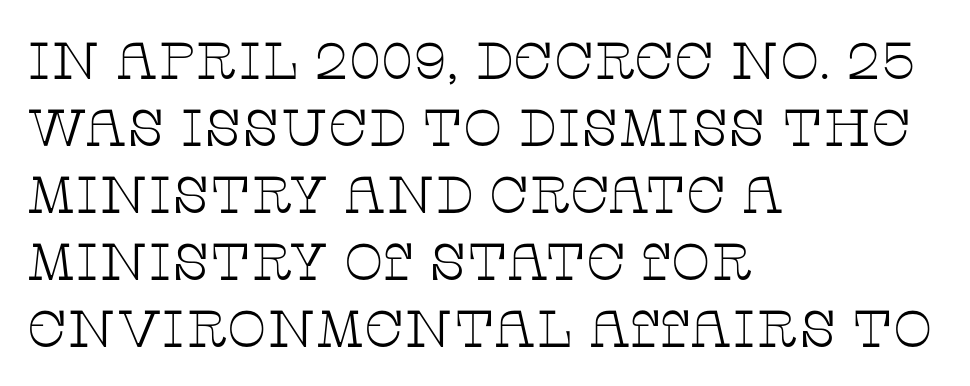
Q: Is the text bold? A: No.
Q: Is the text italic (slanted)? A: No, it is upright.
Q: Is the typeface a serif or a sans-serif typeface? A: Serif.
Q: Is the text underlined? A: No.
Q: How is the paragraph aligned? A: Left-aligned.
Q: Is the spacing between letters normal or unusually wide? A: Normal.
Q: Is the spacing between lines tight, normal or loose? A: Normal.
Q: Width (condensed, normal, or wide)? A: Wide.
Q: Stroke contrast? A: Low.
Q: x-height? A: Large.
Q: Monospaced? A: No.
